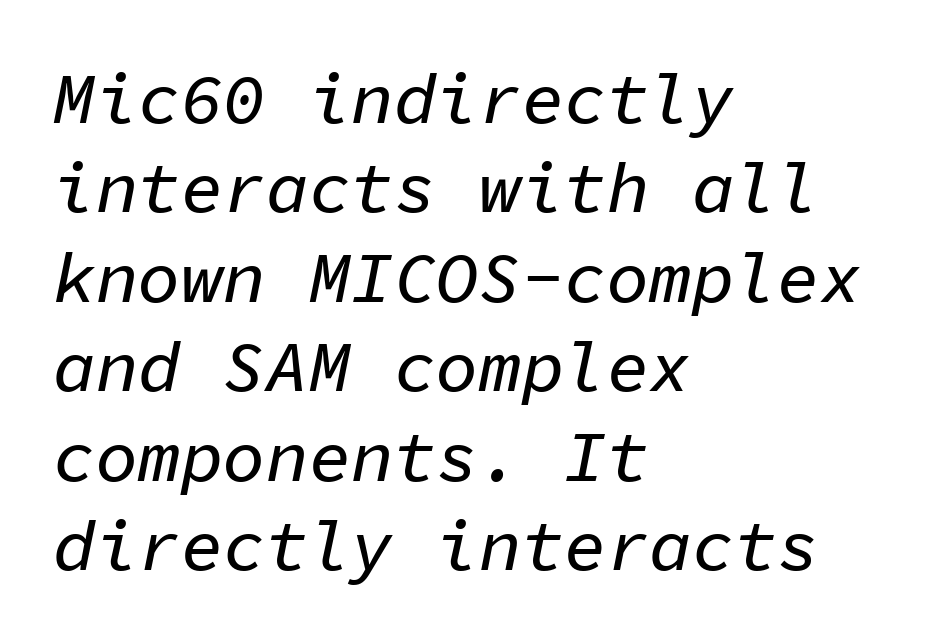
Q: Is the text italic (slanted)? A: Yes, it leans right by about 11 degrees.
Q: Is the text underlined? A: No.
Q: How is the paragraph aligned? A: Left-aligned.
Q: Is the spacing between letters normal or unusually wide? A: Normal.
Q: Is the spacing between lines tight, normal or loose? A: Normal.
Q: Width (condensed, normal, or wide)? A: Normal.
Q: Stroke contrast? A: Low.
Q: x-height? A: Medium.
Q: Monospaced? A: Yes.
